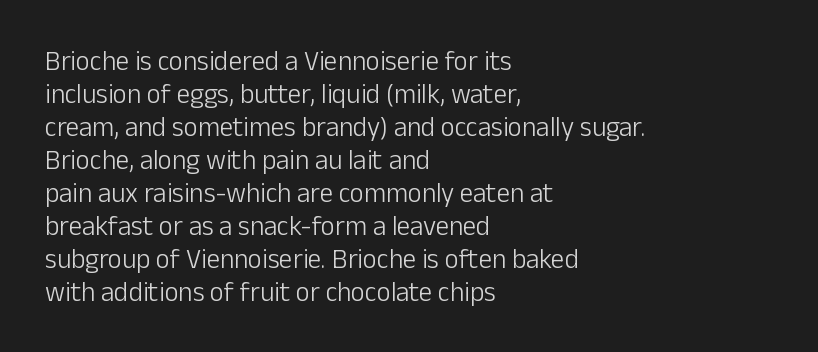
{"italic": "no", "bold": "no", "underline": "no", "align": "left", "line_spacing_ratio": 1.22, "letter_spacing": "normal", "letter_spacing_em": 0.0, "glyph_px": 27}
